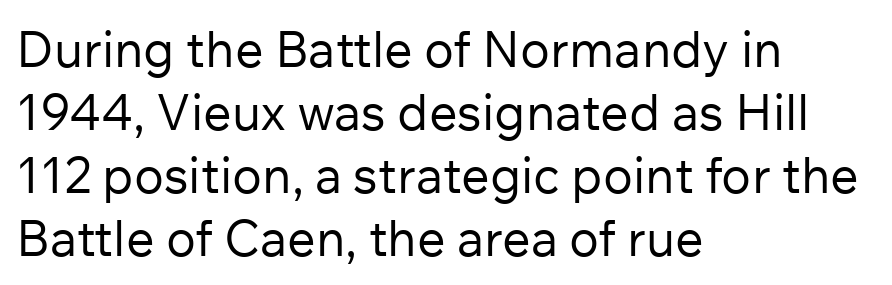
Summary of weight: not heavy and not bold. The letters carry no serifs — their stems end cleanly without finishing strokes. The rendering uses a moderate line-height, typical for paragraphs. Reading down the block, your eye returns to a fixed left position each line. The zone under the glyphs is completely vacant.
